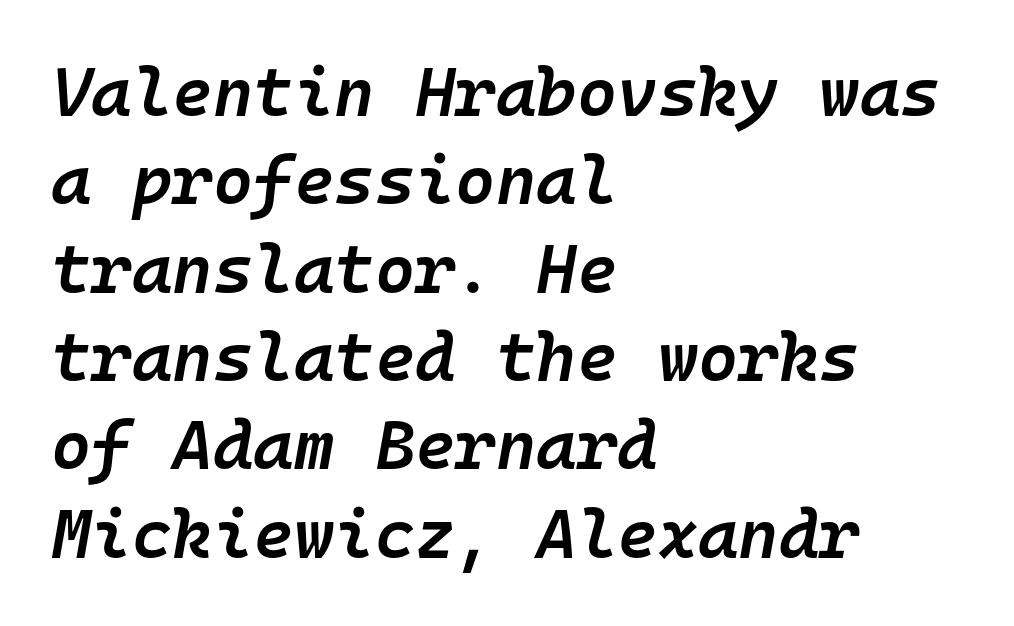
The text block is weighted toward the left margin, trailing off unevenly rightward. Think of a typewriter: that constant character pitch is what you see here. The words here are not underlined. Observe the lean: these are italic letterforms.
